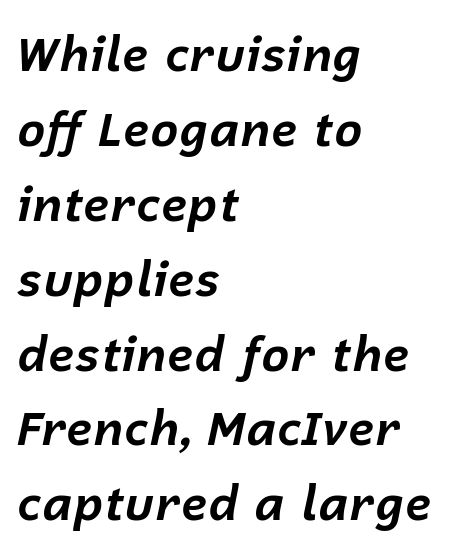
A bare baseline throughout the passage. The letters advance in unequal steps, a hallmark of proportional type. The lines in this sample share a left origin and differ only in where they stop. The typesetting leans heavy: a genuine bold. Students, observe: this is what conventionally led text looks like. Caption: standard tracking, unaltered.
